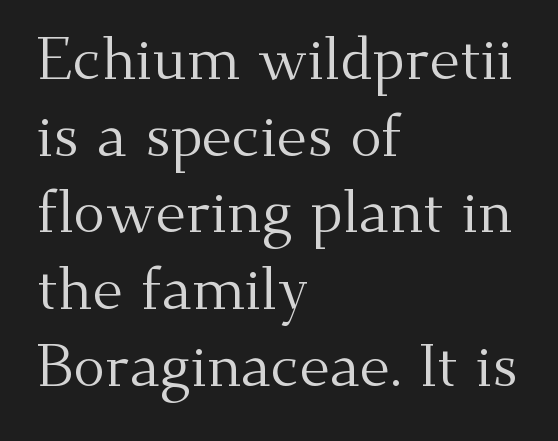
The image shows 59 px regular-weight serif type, upright; set left-aligned, normal line spacing (1.3x), normal letter spacing, not underlined; medium stroke contrast and a small x-height.
